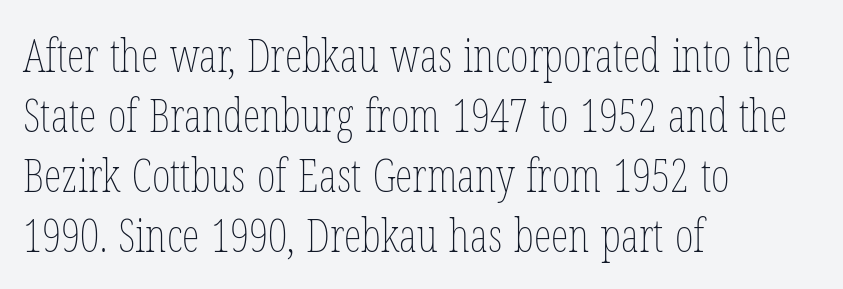
{"italic": "no", "bold": "no", "weight": "thin", "width": "condensed", "stroke_contrast": "low", "x_height": "medium", "monospaced": "no", "underline": "no", "align": "left", "line_spacing": "normal", "line_spacing_ratio": 1.33, "letter_spacing": "normal", "letter_spacing_em": 0.0, "glyph_px": 45}
